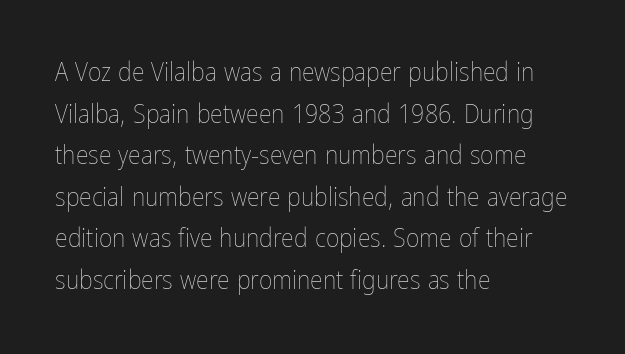
{"italic": "no", "bold": "no", "underline": "no", "align": "left", "line_spacing": "normal", "line_spacing_ratio": 1.6, "letter_spacing": "normal", "letter_spacing_em": 0.0, "glyph_px": 26}
